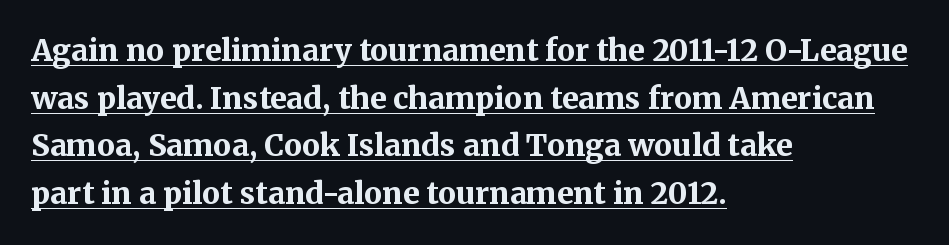
The image shows 30 px bold serif type, upright; set left-aligned, normal line spacing (1.59x), normal letter spacing, underlined; medium stroke contrast and a medium x-height.
